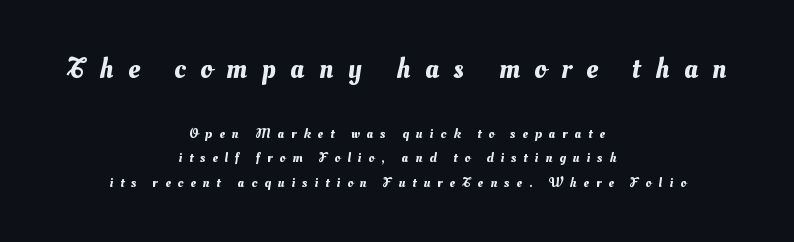
Q: Is the text underlined? A: No.
Q: How is the paragraph aligned? A: Centered.
Q: Is the spacing between letters normal or unusually wide? A: Unusually wide.
Q: Which block of text is set in a larger size, the first (top) or the second (bottom)? A: The first (top) one.
Q: Width (condensed, normal, or wide)? A: Normal.
Q: Stroke contrast? A: Medium.
Q: x-height? A: Small.
Q: Monospaced? A: No.
